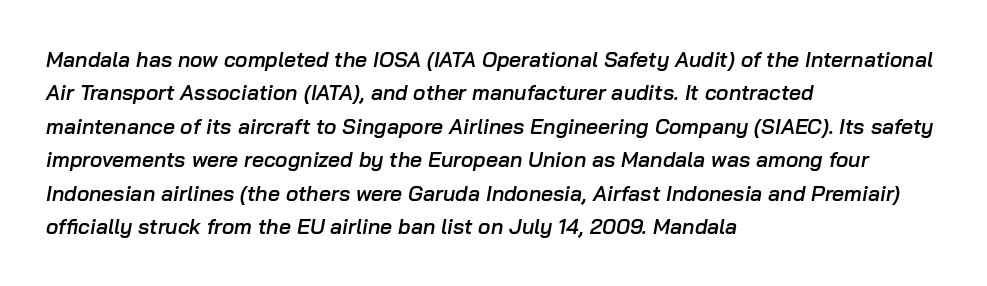
The image shows 21 px text type, italic (leaning right); set left-aligned, normal line spacing (1.59x), normal letter spacing, not underlined.
